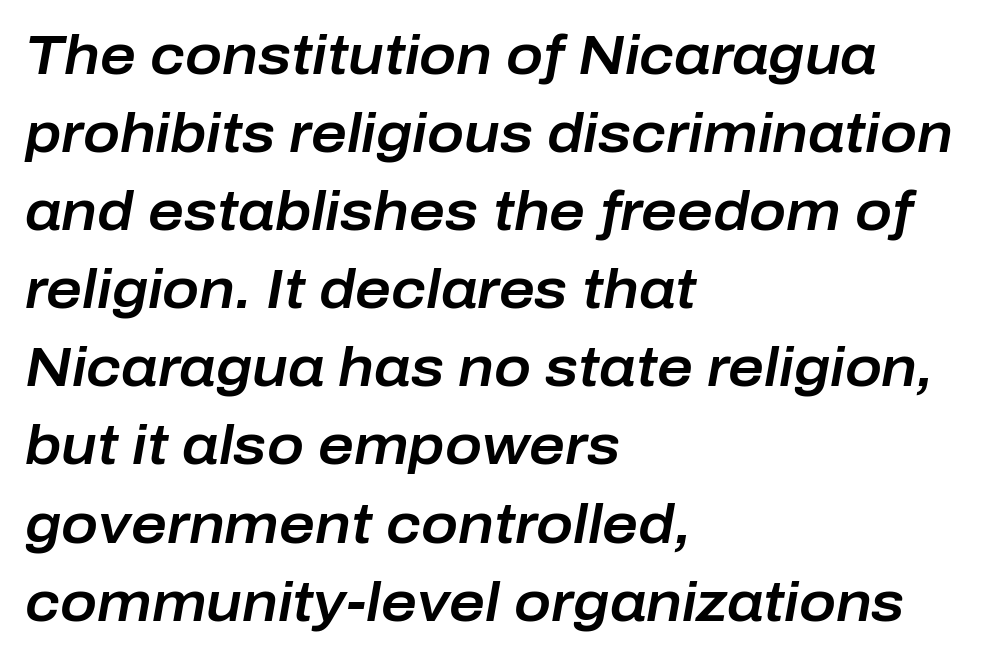
{"italic": "yes", "lean": "right", "slant_degrees": 10, "width": "normal", "stroke_contrast": "low", "x_height": "medium", "monospaced": "no", "underline": "no", "align": "left", "line_spacing": "normal", "line_spacing_ratio": 1.42, "letter_spacing": "normal", "letter_spacing_em": 0.0, "glyph_px": 55}
